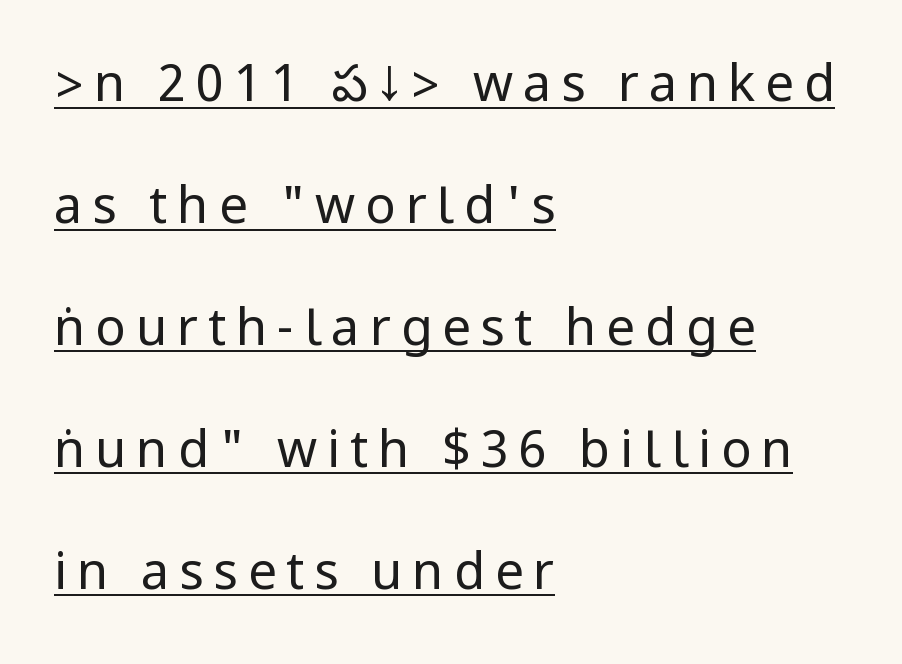
The image shows 51 px regular-weight, condensed sans-serif type, upright; set left-aligned, loose line spacing (2.39x), underlined; low stroke contrast.
